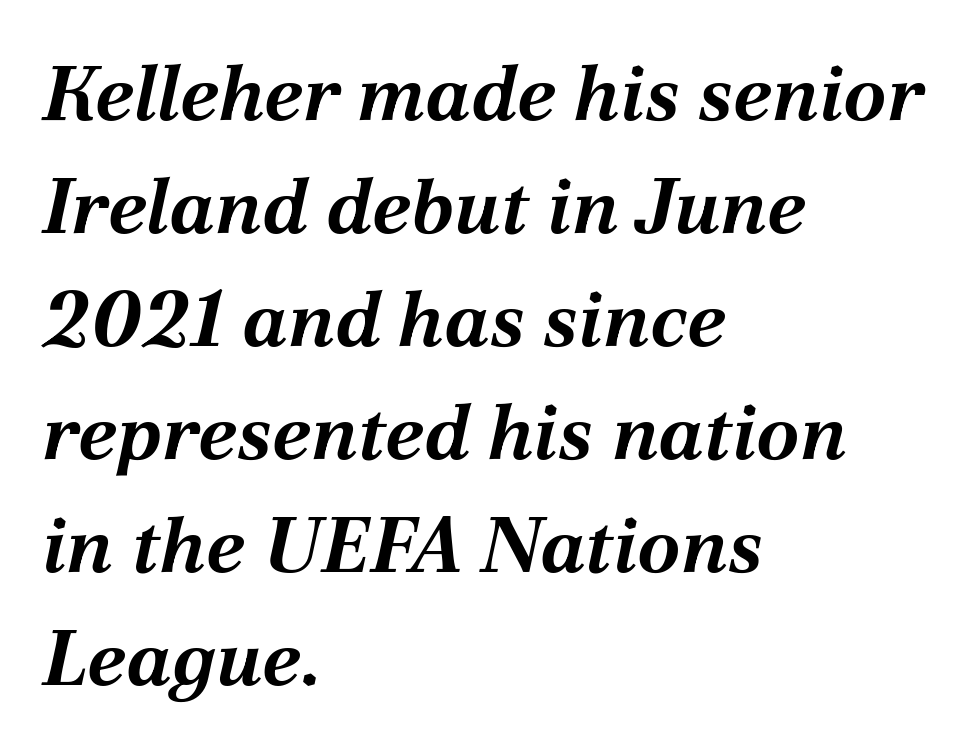
{"italic": "yes", "lean": "right", "slant_degrees": 12, "bold": "yes", "weight": "bold", "width": "normal", "stroke_contrast": "medium", "x_height": "medium", "monospaced": "no", "underline": "no", "align": "left", "line_spacing": "normal", "line_spacing_ratio": 1.45, "letter_spacing": "normal", "letter_spacing_em": 0.0, "glyph_px": 78}
